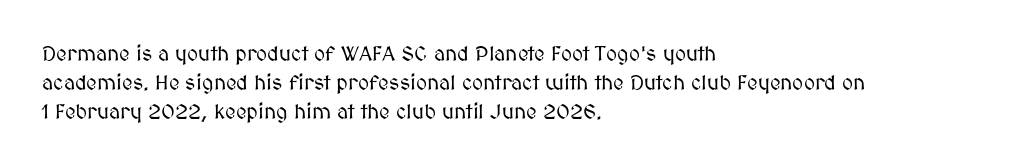
Q: Is the text italic (slanted)? A: No, it is upright.
Q: Is the text underlined? A: No.
Q: How is the paragraph aligned? A: Left-aligned.
Q: Is the spacing between letters normal or unusually wide? A: Normal.
Q: Is the spacing between lines tight, normal or loose? A: Normal.
